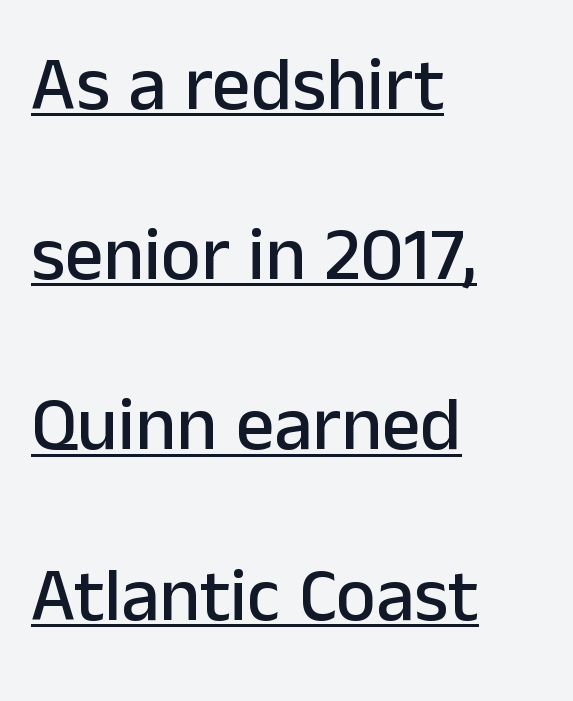
Q: Is the text italic (slanted)? A: No, it is upright.
Q: Is the typeface a serif or a sans-serif typeface? A: Sans-serif.
Q: Is the text underlined? A: Yes.
Q: How is the paragraph aligned? A: Left-aligned.
Q: Is the spacing between letters normal or unusually wide? A: Normal.
Q: Is the spacing between lines tight, normal or loose? A: Loose.
Q: Width (condensed, normal, or wide)? A: Normal.
Q: Stroke contrast? A: Low.
Q: x-height? A: Medium.
Q: Monospaced? A: No.
